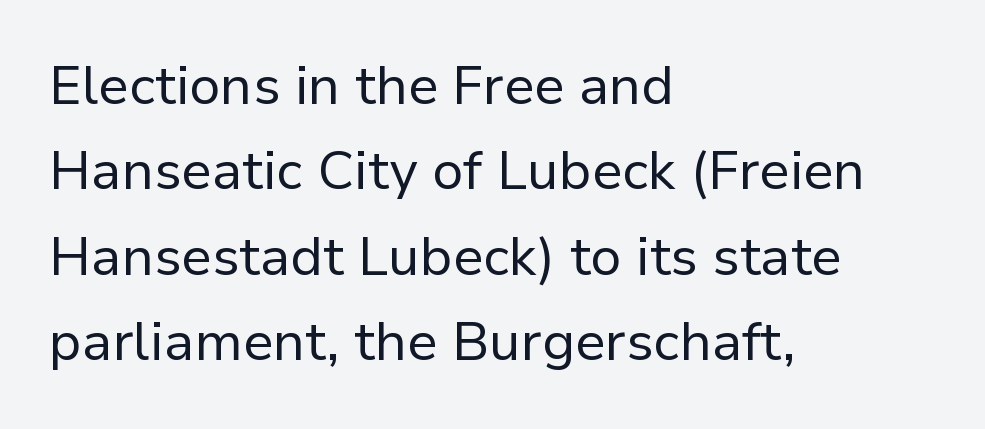
Looks like regular typesetting: each glyph gets only the width it needs. Successive baselines arrive at the customary interval. How are the letters spaced? Ordinarily, with no added tracking. A typesetter would label this face a sans.
